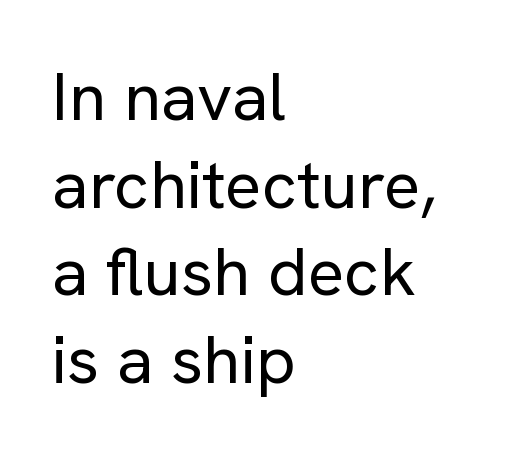
The image shows 68 px regular-weight sans-serif type, upright; set left-aligned, normal line spacing (1.29x), normal letter spacing, not underlined; low stroke contrast and a medium x-height.
